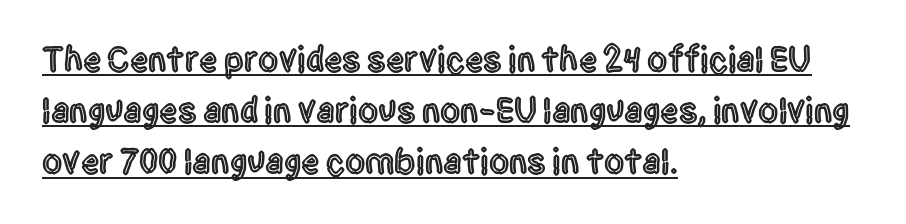
{"serif": "no", "italic": "no", "width": "condensed", "x_height": "large", "monospaced": "no", "underline": "yes", "align": "left", "line_spacing": "normal", "line_spacing_ratio": 1.42, "letter_spacing": "normal", "letter_spacing_em": 0.0, "glyph_px": 36}
